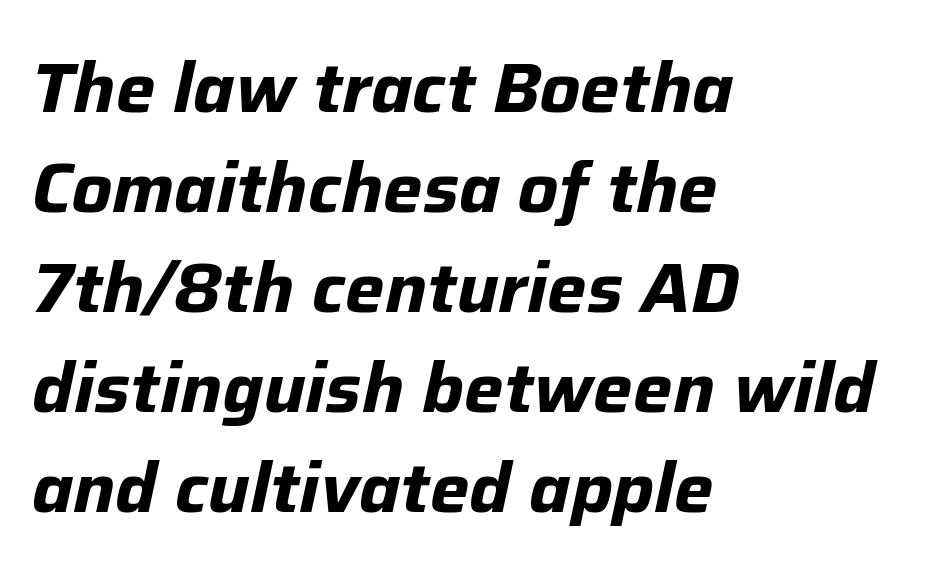
Slant detected: the letters are inclined. The lines sit at an ordinary, default distance from one another. Here the designer chose a conventional face with non-uniform glyph widths. Observe the ordinary spacing: letters are neighbours, not strangers.
